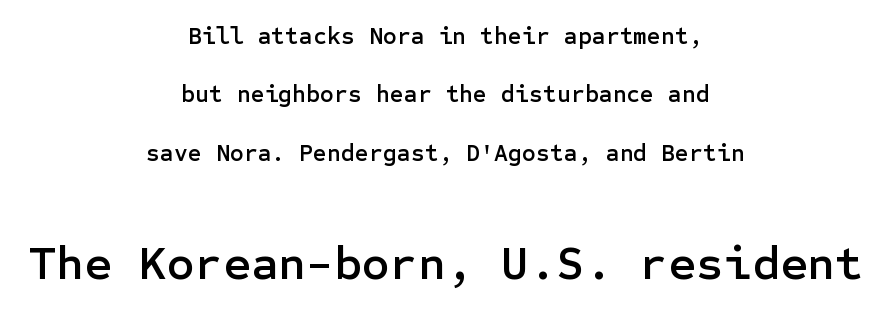
Q: Is the text italic (slanted)? A: No, it is upright.
Q: Is the typeface a serif or a sans-serif typeface? A: Sans-serif.
Q: Is the text underlined? A: No.
Q: How is the paragraph aligned? A: Centered.
Q: Is the spacing between letters normal or unusually wide? A: Normal.
Q: Is the spacing between lines tight, normal or loose? A: Loose.
Q: Which block of text is set in a larger size, the first (top) or the second (bottom)? A: The second (bottom) one.
Q: Width (condensed, normal, or wide)? A: Normal.
Q: Stroke contrast? A: Low.
Q: x-height? A: Medium.
